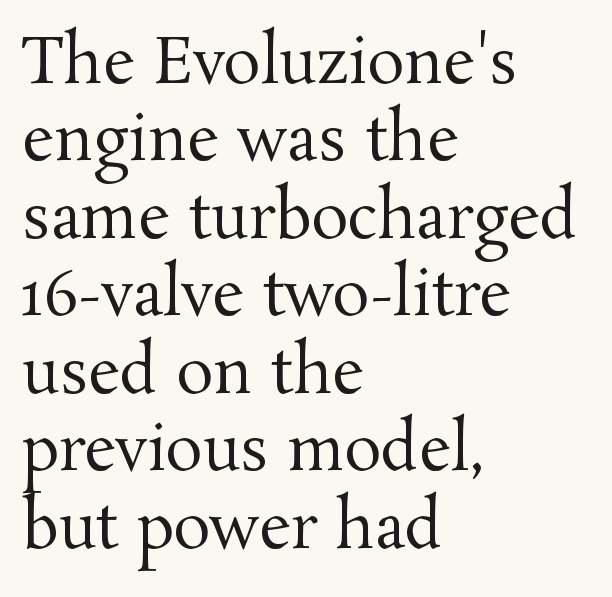
The typeface chosen for these lines features serifs. Honestly, the letter spacing is just normal — you wouldn't notice it. Posture: upright roman. The paragraph shown leans on its left margin. The designer left line spacing at the default. Ink coverage per letter is moderate at most.
